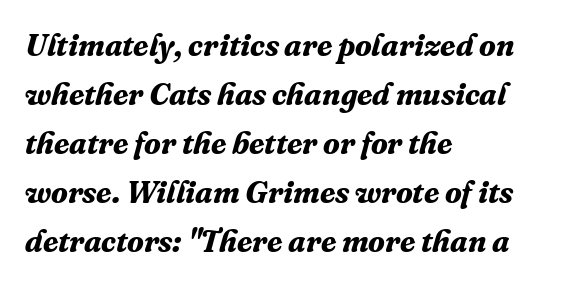
Looks like regular typesetting: each glyph gets only the width it needs. Bold? Absolutely — the strokes are thick and heavy. These lines stack with their left ends in a neat column. The space beneath each line is pristine and unruled. The typography opts for an oblique posture over an upright one.
